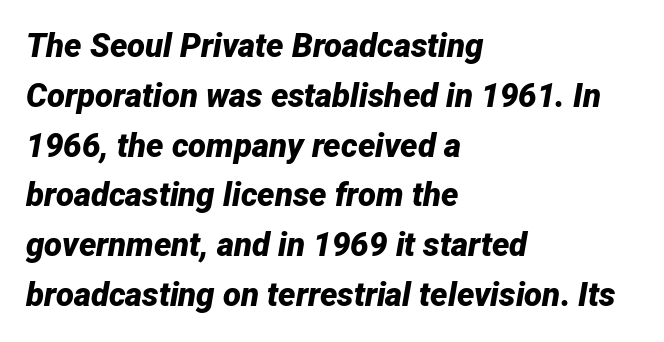
{"italic": "yes", "lean": "right", "slant_degrees": 12, "bold": "yes", "weight": "bold", "width": "normal", "stroke_contrast": "low", "x_height": "medium", "monospaced": "no", "underline": "no", "align": "left", "line_spacing": "normal", "line_spacing_ratio": 1.51, "letter_spacing": "normal", "letter_spacing_em": 0.0, "glyph_px": 33}
